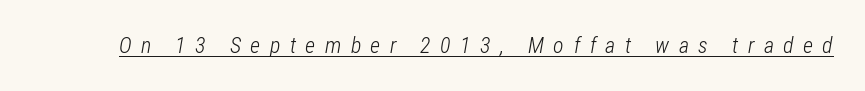
Each stroke keeps to a modest, everyday thickness or less. The text carries the slant typical of an italic or oblique font. The specimen includes a rule beneath the text block's lines. Someone cranked the tracking dial way up on this one.
